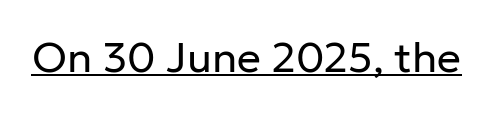
The image shows 42 px regular-weight sans-serif type, upright; set normal letter spacing, underlined; low stroke contrast and a medium x-height.
